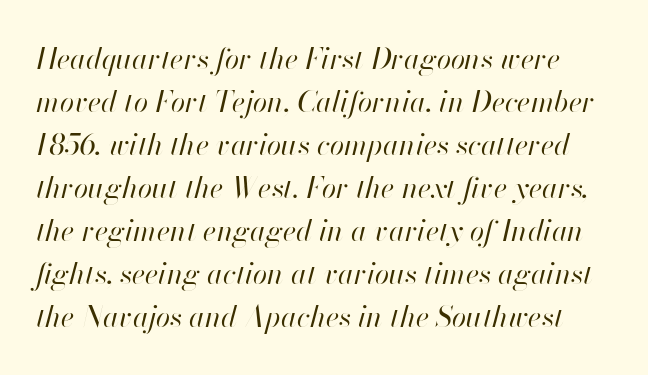
Q: Is the text bold? A: No.
Q: Is the text italic (slanted)? A: Yes, it leans right by about 13 degrees.
Q: Is the text underlined? A: No.
Q: Is the spacing between letters normal or unusually wide? A: Normal.
Q: Is the spacing between lines tight, normal or loose? A: Normal.
Q: Width (condensed, normal, or wide)? A: Normal.
Q: Stroke contrast? A: High.
Q: x-height? A: Small.
Q: Monospaced? A: No.
